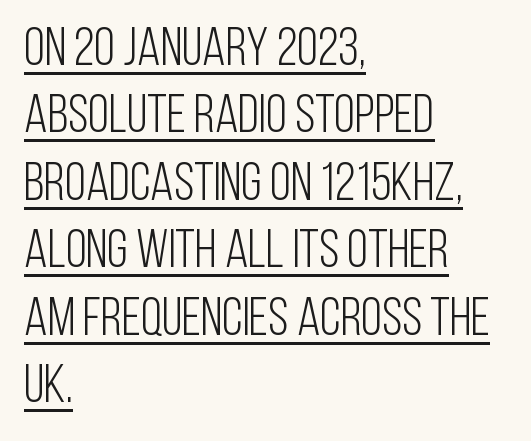
Unlike italic type, these characters show no tilt at all. Casual observation: everything's shoved over to the left. Students, observe: this is what conventionally led text looks like. Underlined type. The letterforms sit at book weight or below.
